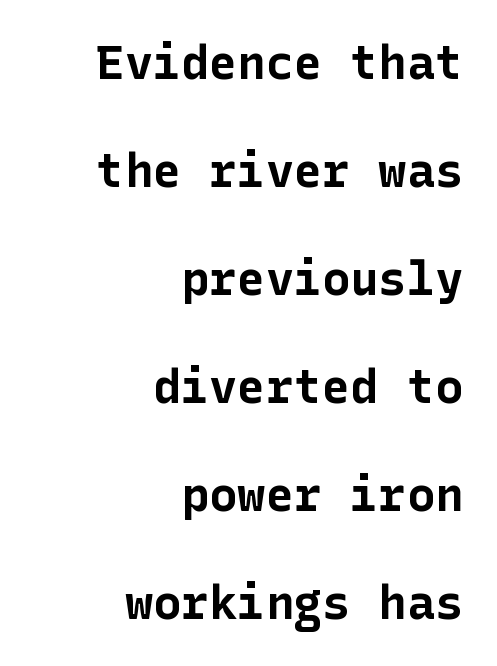
Designer's note — italics off, roman on. The tracking reads as untouched default to a designer's eye. The specimen omits any rule beneath the text block's lines. Each new line begins a long way beneath the previous one.
